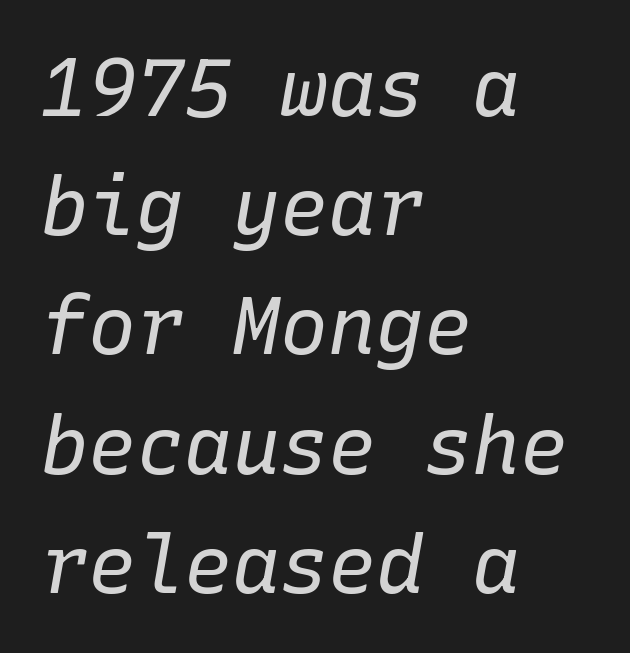
The image shows 80 px regular-weight type, italic (leaning right), monospaced; set left-aligned, normal line spacing (1.49x), normal letter spacing, not underlined; low stroke contrast and a medium x-height.
